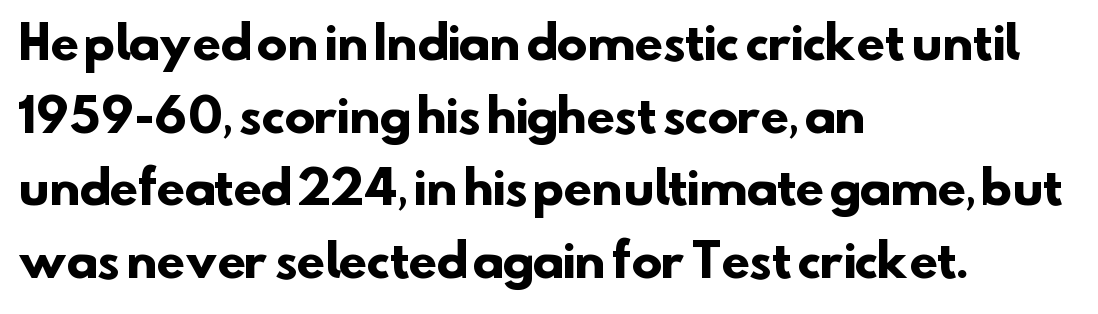
{"serif": "no", "bold": "yes", "weight": "heavy", "width": "normal", "stroke_contrast": "low", "x_height": "small", "monospaced": "no", "underline": "no", "align": "left", "line_spacing": "normal", "line_spacing_ratio": 1.58, "letter_spacing": "normal", "letter_spacing_em": 0.0, "glyph_px": 46}
